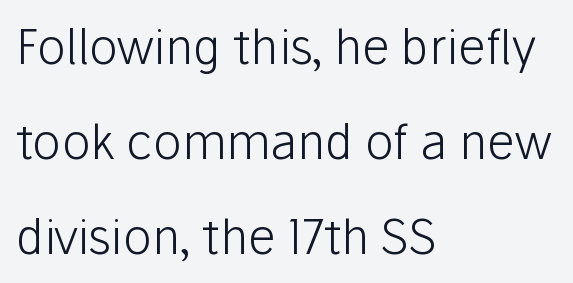
Q: Is the text bold? A: No.
Q: Is the text italic (slanted)? A: No, it is upright.
Q: Is the typeface a serif or a sans-serif typeface? A: Sans-serif.
Q: Is the text underlined? A: No.
Q: How is the paragraph aligned? A: Left-aligned.
Q: Is the spacing between letters normal or unusually wide? A: Normal.
Q: Is the spacing between lines tight, normal or loose? A: Loose.
Q: Width (condensed, normal, or wide)? A: Normal.
Q: Stroke contrast? A: Low.
Q: x-height? A: Medium.
Q: Monospaced? A: No.
